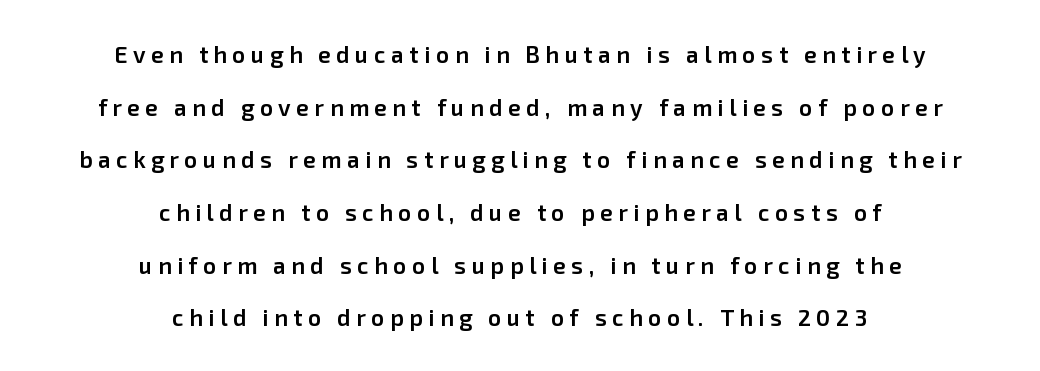
Q: Is the text bold? A: Semi-bold.
Q: Is the text italic (slanted)? A: No, it is upright.
Q: Is the text underlined? A: No.
Q: How is the paragraph aligned? A: Centered.
Q: Is the spacing between letters normal or unusually wide? A: Unusually wide.
Q: Is the spacing between lines tight, normal or loose? A: Loose.
